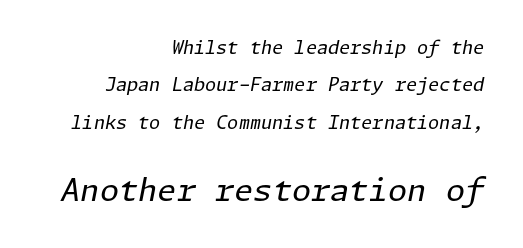
{"italic": "yes", "lean": "right", "slant_degrees": 11, "bold": "no", "weight": "regular", "width": "normal", "stroke_contrast": "low", "x_height": "medium", "underline": "no", "align": "right", "line_spacing": "loose", "line_spacing_ratio": 2.08, "letter_spacing": "normal", "letter_spacing_em": 0.0, "larger_block": "second", "size_ratio": 1.72, "glyph_px": 31}
